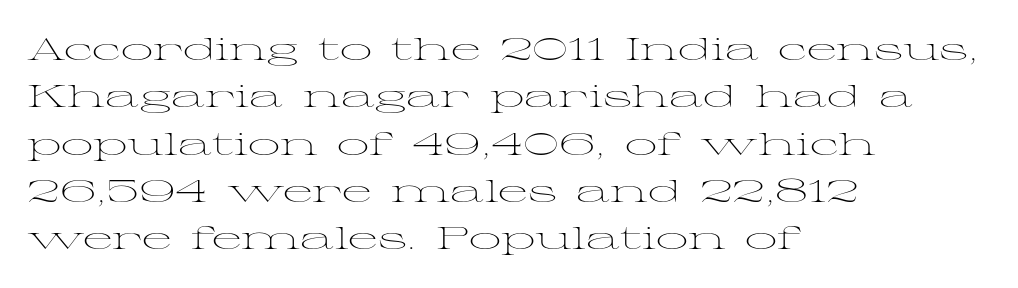
The image shows 32 px light, wide serif type, upright; set left-aligned, normal line spacing (1.48x), normal letter spacing, not underlined; medium stroke contrast and a medium x-height.
